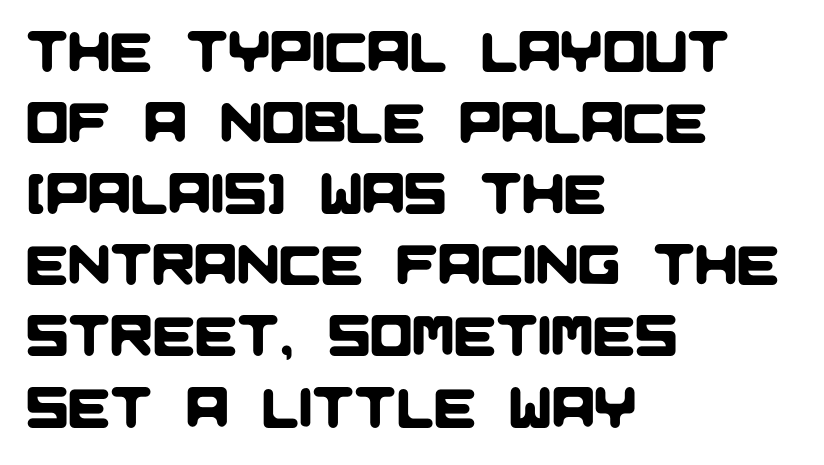
The image shows 56 px sans-serif type; set left-aligned, normal line spacing (1.27x), normal letter spacing, not underlined; low stroke contrast and a large x-height.
